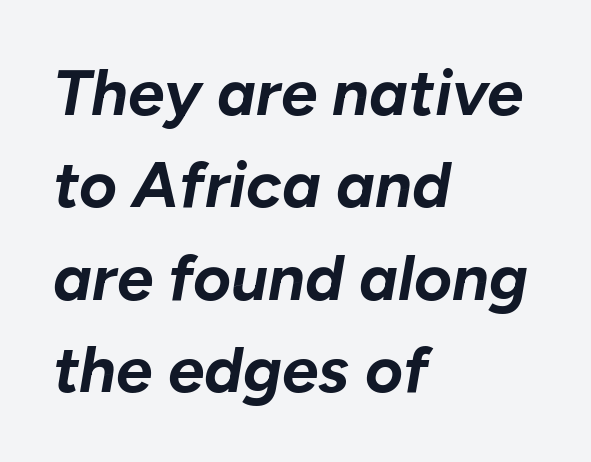
The image shows 65 px bold type, italic (leaning right); set left-aligned, normal line spacing (1.42x), normal letter spacing, not underlined; low stroke contrast and a medium x-height.
